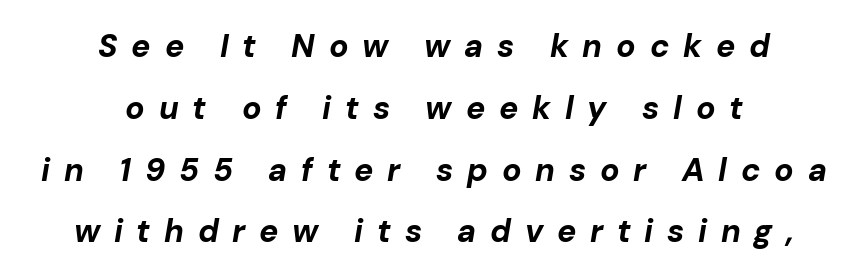
Q: Is the text bold? A: Yes.
Q: Is the text italic (slanted)? A: Yes, it leans right by about 10 degrees.
Q: Is the text underlined? A: No.
Q: How is the paragraph aligned? A: Centered.
Q: Is the spacing between letters normal or unusually wide? A: Unusually wide.
Q: Is the spacing between lines tight, normal or loose? A: Loose.
Q: Width (condensed, normal, or wide)? A: Normal.
Q: Stroke contrast? A: Low.
Q: x-height? A: Medium.
Q: Monospaced? A: No.
